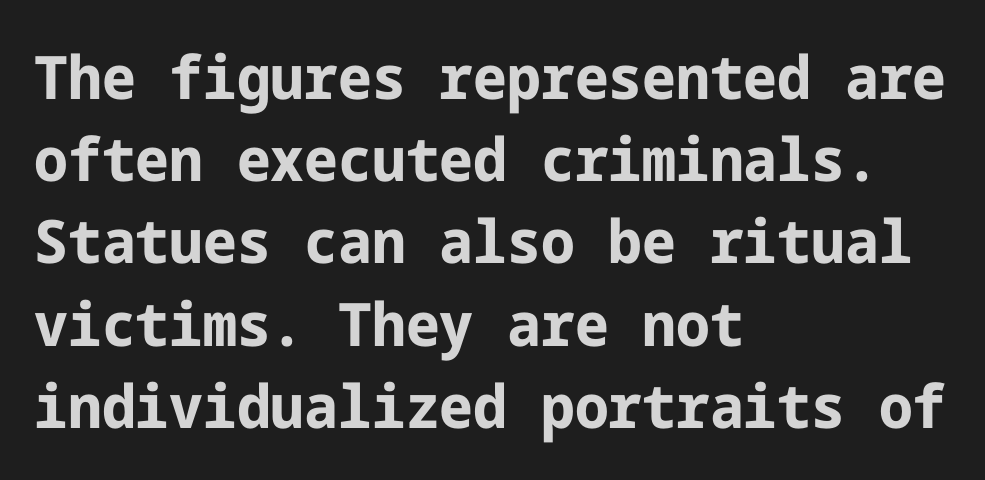
{"serif": "no", "italic": "no", "bold": "yes", "weight": "bold", "width": "normal", "stroke_contrast": "low", "x_height": "medium", "underline": "no", "align": "left", "line_spacing": "normal", "line_spacing_ratio": 1.37, "letter_spacing": "normal", "letter_spacing_em": 0.0, "glyph_px": 60}
